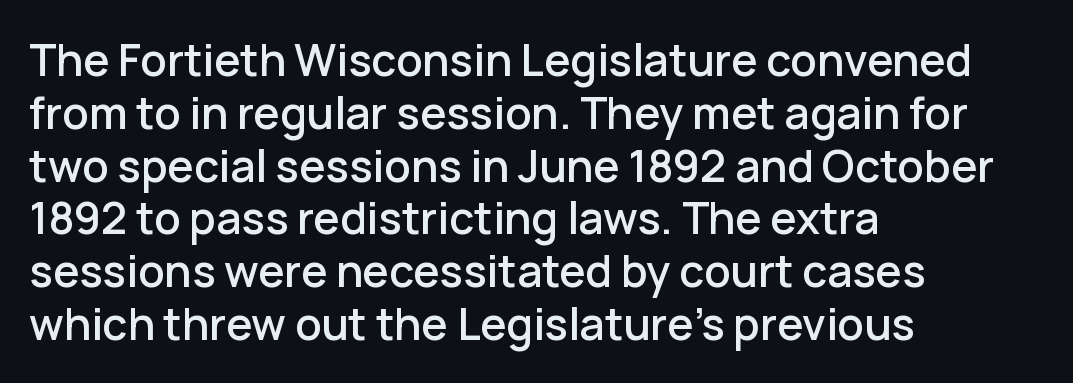
{"serif": "no", "italic": "no", "width": "normal", "stroke_contrast": "low", "x_height": "medium", "monospaced": "no", "underline": "no", "align": "left", "line_spacing_ratio": 1.2, "letter_spacing": "normal", "letter_spacing_em": 0.0, "glyph_px": 44}
